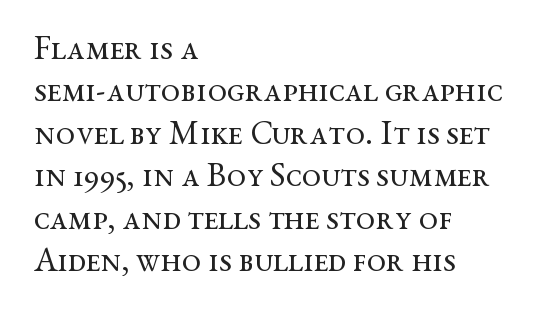
Q: Is the text bold? A: No.
Q: Is the text italic (slanted)? A: No, it is upright.
Q: Is the typeface a serif or a sans-serif typeface? A: Serif.
Q: Is the text underlined? A: No.
Q: How is the paragraph aligned? A: Left-aligned.
Q: Is the spacing between letters normal or unusually wide? A: Normal.
Q: Is the spacing between lines tight, normal or loose? A: Normal.
Q: Width (condensed, normal, or wide)? A: Wide.
Q: Stroke contrast? A: Medium.
Q: x-height? A: Medium.
Q: Monospaced? A: No.
